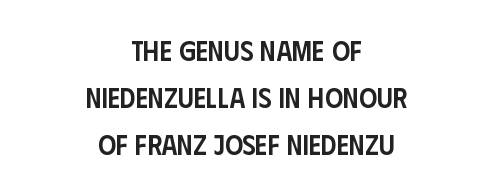
You can tell from the bare stems that sans-serif type was used. The passage shown has conventional tracking throughout. A typesetter would mark this as roman, not italic. Bare-footed words on every line. The designer left line spacing at the default.
